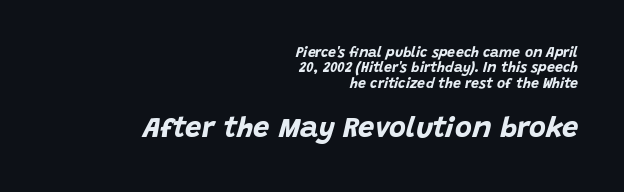
The image shows 29 px bold type, italic (leaning right); set right-aligned, tight line spacing (1.1x), normal letter spacing, not underlined; the second (bottom) block is 2.07x larger; low stroke contrast and a large x-height.
